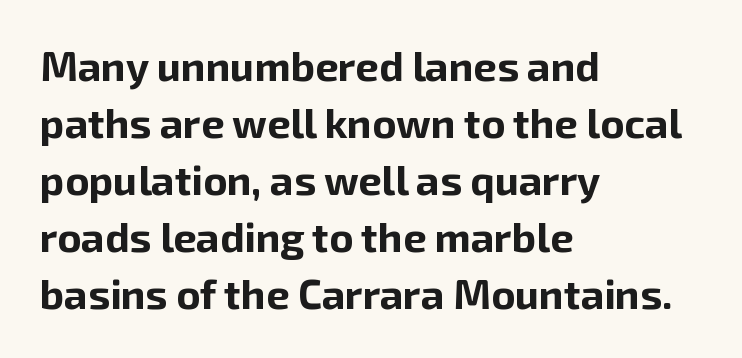
The image shows 41 px bold sans-serif type, upright; set left-aligned, normal line spacing (1.39x), normal letter spacing, not underlined; low stroke contrast and a medium x-height.
